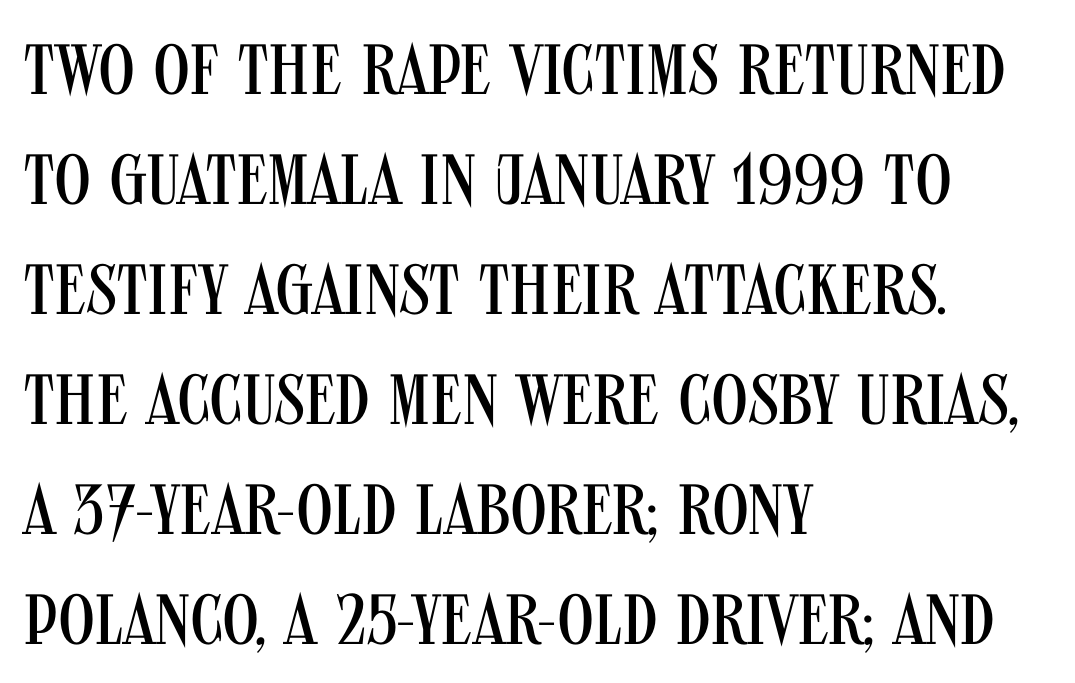
{"serif": "no", "italic": "no", "bold": "no", "weight": "regular", "width": "condensed", "stroke_contrast": "medium", "x_height": "large", "monospaced": "no", "underline": "no", "align": "left", "line_spacing": "normal", "line_spacing_ratio": 1.55, "letter_spacing": "normal", "letter_spacing_em": 0.0, "glyph_px": 71}
